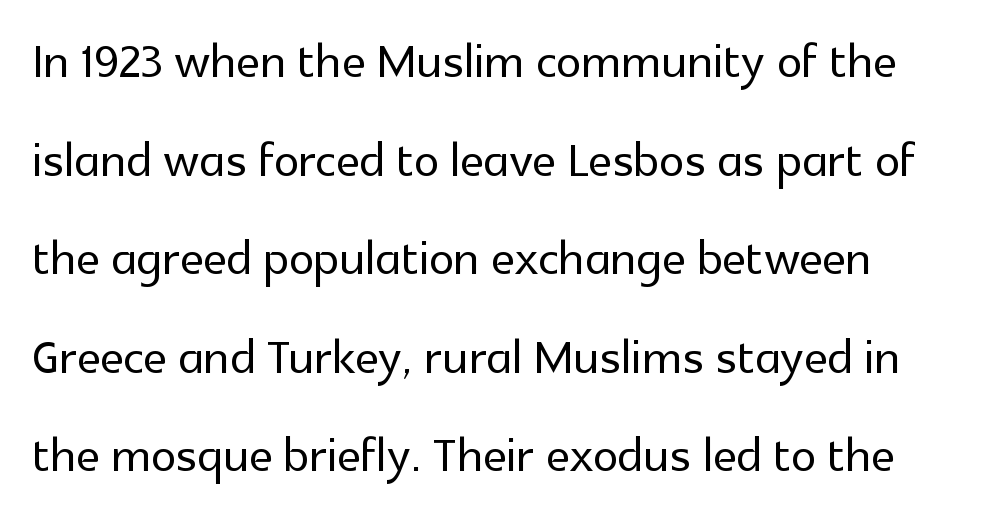
{"serif": "no", "italic": "no", "width": "normal", "x_height": "medium", "monospaced": "no", "underline": "no", "line_spacing": "normal", "line_spacing_ratio": 1.54, "letter_spacing": "normal", "letter_spacing_em": 0.0, "glyph_px": 64}
